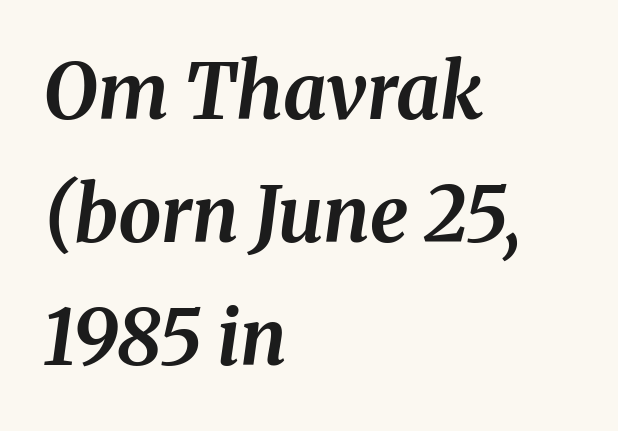
Line starts are locked; line ends wander. Note the varied advance widths — an 'i' is clearly narrower than an 'm'. Honestly, the letter spacing is just normal — you wouldn't notice it. The rendering applies a slant to the glyphs. Is there much room between lines? A standard amount, neither cramped nor airy. Thick stems and heavy bowls — unmistakably bold.
